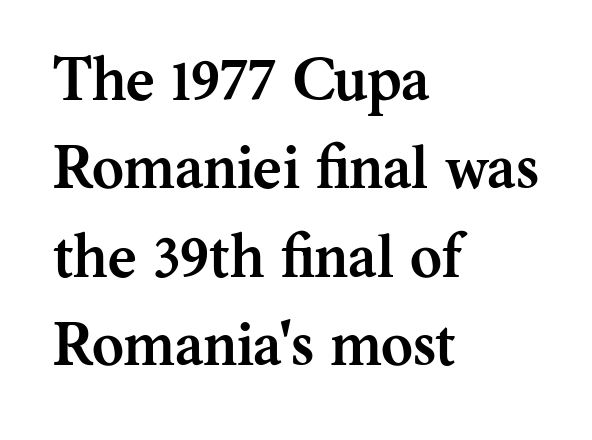
{"serif": "yes", "italic": "no", "bold": "yes", "weight": "semibold", "width": "normal", "stroke_contrast": "medium", "x_height": "medium", "monospaced": "no", "underline": "no", "align": "left", "line_spacing": "normal", "line_spacing_ratio": 1.45, "letter_spacing": "normal", "letter_spacing_em": 0.0, "glyph_px": 61}
